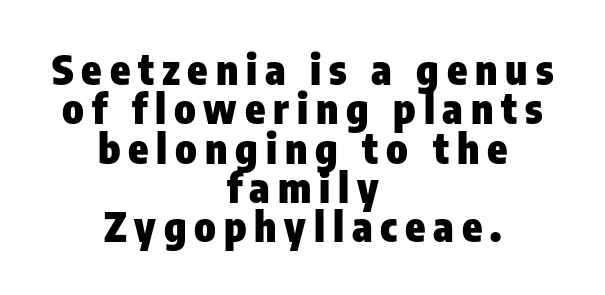
{"serif": "no", "italic": "no", "bold": "yes", "weight": "heavy", "width": "condensed", "stroke_contrast": "low", "x_height": "medium", "monospaced": "no", "underline": "no", "align": "center", "line_spacing": "tight", "line_spacing_ratio": 0.96, "glyph_px": 41}
